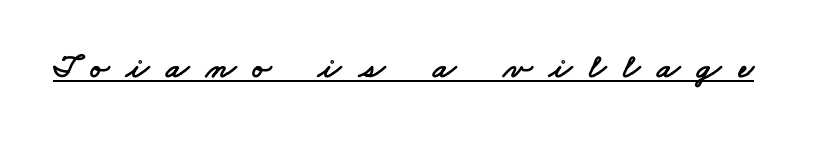
The image shows 34 px wide sans-serif type; set unusually wide letter spacing (+0.5 em), underlined; low stroke contrast and a small x-height.
